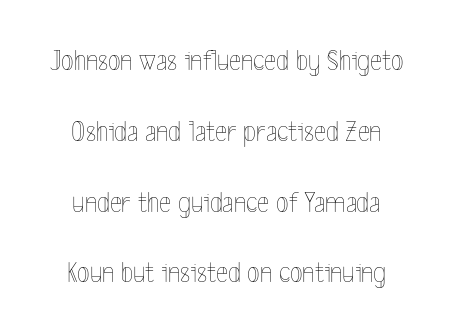
Q: Is the text bold? A: No.
Q: Is the text italic (slanted)? A: No, it is upright.
Q: Is the text underlined? A: No.
Q: How is the paragraph aligned? A: Centered.
Q: Is the spacing between letters normal or unusually wide? A: Normal.
Q: Is the spacing between lines tight, normal or loose? A: Loose.
Q: Width (condensed, normal, or wide)? A: Condensed.
Q: x-height? A: Medium.
Q: Monospaced? A: No.
